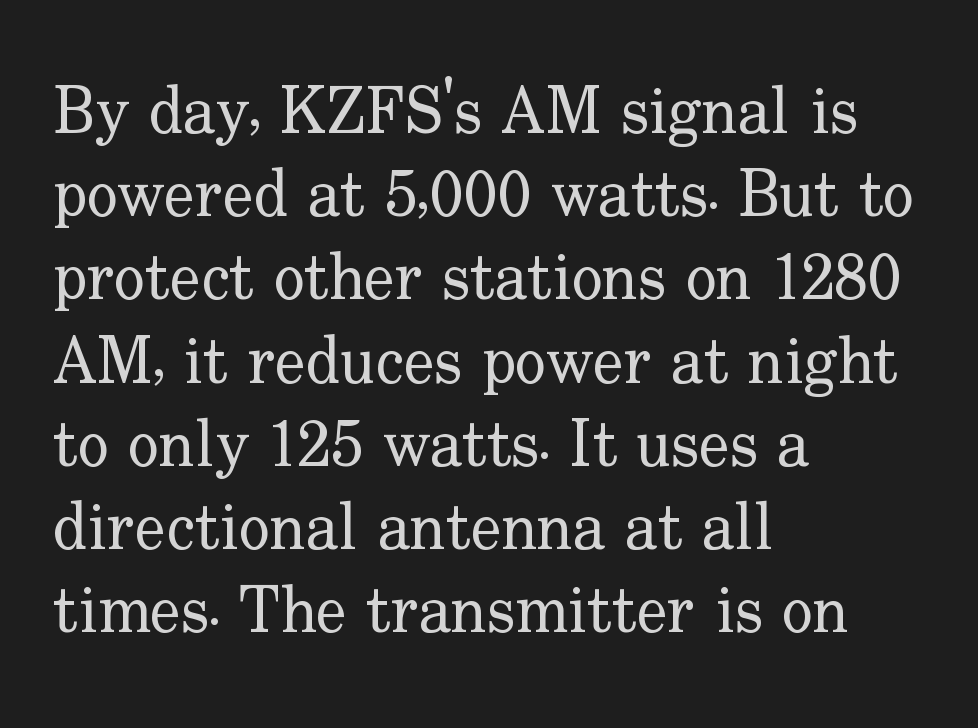
Q: Is the text bold? A: No.
Q: Is the text italic (slanted)? A: No, it is upright.
Q: Is the typeface a serif or a sans-serif typeface? A: Serif.
Q: Is the text underlined? A: No.
Q: How is the paragraph aligned? A: Left-aligned.
Q: Is the spacing between letters normal or unusually wide? A: Normal.
Q: Is the spacing between lines tight, normal or loose? A: Normal.
Q: Width (condensed, normal, or wide)? A: Normal.
Q: Stroke contrast? A: Low.
Q: x-height? A: Small.
Q: Monospaced? A: No.
